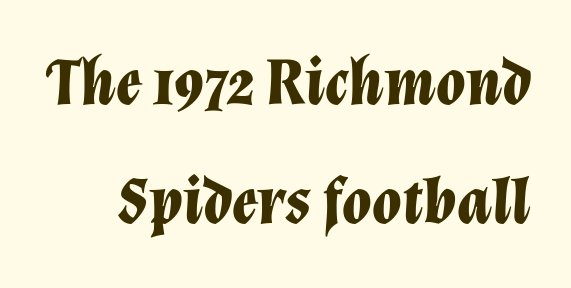
Q: Is the text bold? A: Yes.
Q: Is the text italic (slanted)? A: Yes, it leans right by about 12 degrees.
Q: Is the text underlined? A: No.
Q: Is the spacing between letters normal or unusually wide? A: Normal.
Q: Width (condensed, normal, or wide)? A: Normal.
Q: Stroke contrast? A: Low.
Q: x-height? A: Medium.
Q: Monospaced? A: No.
